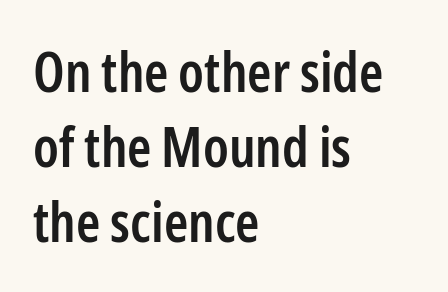
{"serif": "no", "italic": "no", "bold": "semi", "weight": "semibold", "width": "condensed", "stroke_contrast": "low", "x_height": "medium", "monospaced": "no", "underline": "no", "align": "left", "line_spacing": "normal", "line_spacing_ratio": 1.36, "letter_spacing": "normal", "letter_spacing_em": 0.0, "glyph_px": 55}
